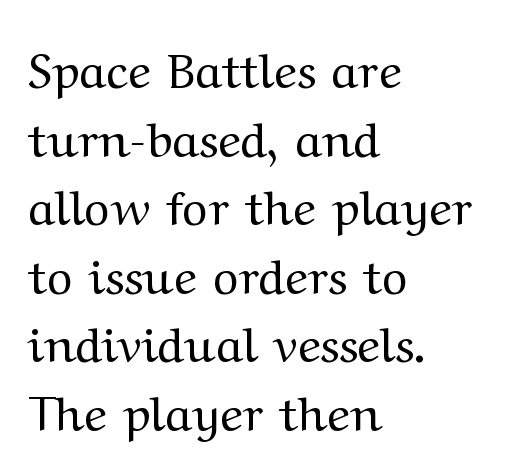
The image shows 49 px regular-weight, wide serif type, upright; set left-aligned, normal line spacing (1.4x), normal letter spacing, not underlined; medium stroke contrast and a medium x-height.
